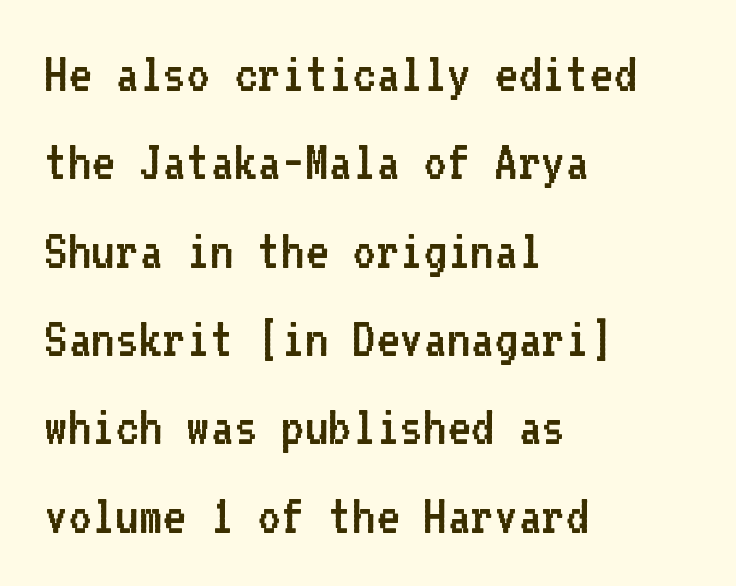
All the whitespace from short lines collects on the right. Is this a sans? Yes — the strokes have no serifs. The area under the type is left untouched. The passage shown has conventional tracking throughout. Each stroke keeps to a modest, everyday thickness or less.
